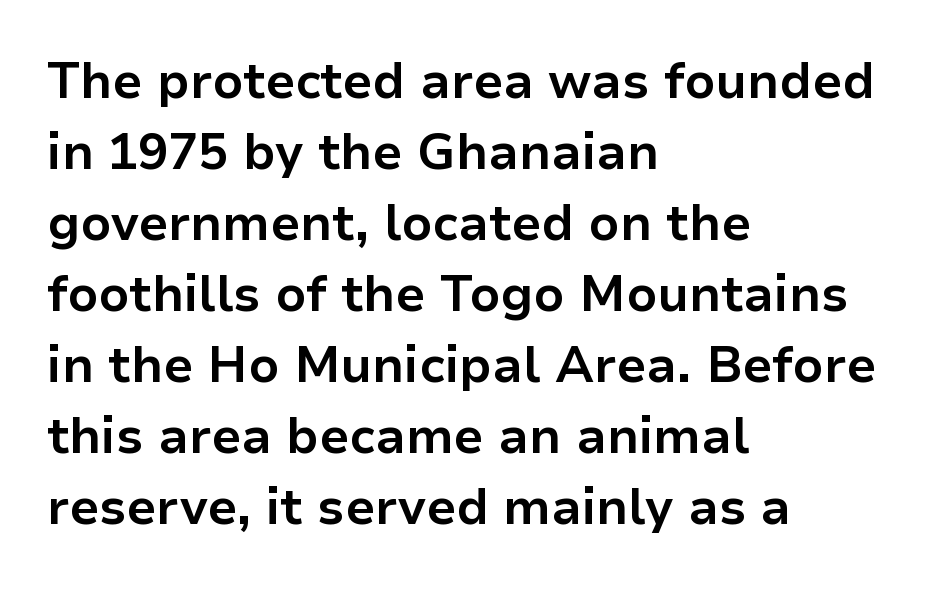
Q: Is the text bold? A: Yes.
Q: Is the text italic (slanted)? A: No, it is upright.
Q: Is the typeface a serif or a sans-serif typeface? A: Sans-serif.
Q: Is the text underlined? A: No.
Q: How is the paragraph aligned? A: Left-aligned.
Q: Is the spacing between letters normal or unusually wide? A: Normal.
Q: Is the spacing between lines tight, normal or loose? A: Normal.
Q: Width (condensed, normal, or wide)? A: Normal.
Q: Stroke contrast? A: Low.
Q: x-height? A: Medium.
Q: Monospaced? A: No.
